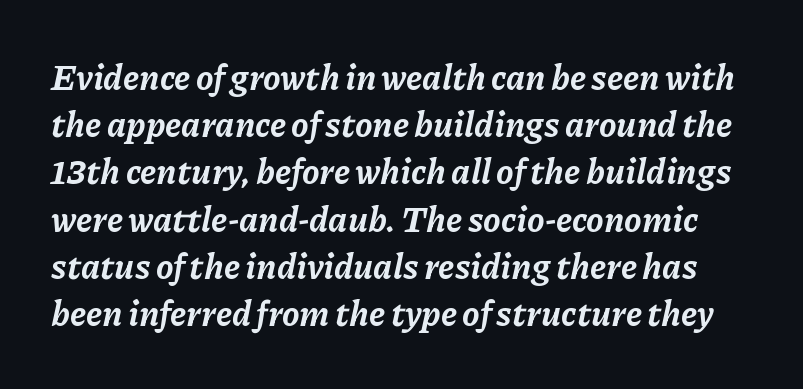
The image shows 35 px bold type, italic (leaning right); set normal line spacing (1.35x), normal letter spacing, not underlined; low stroke contrast and a medium x-height.
